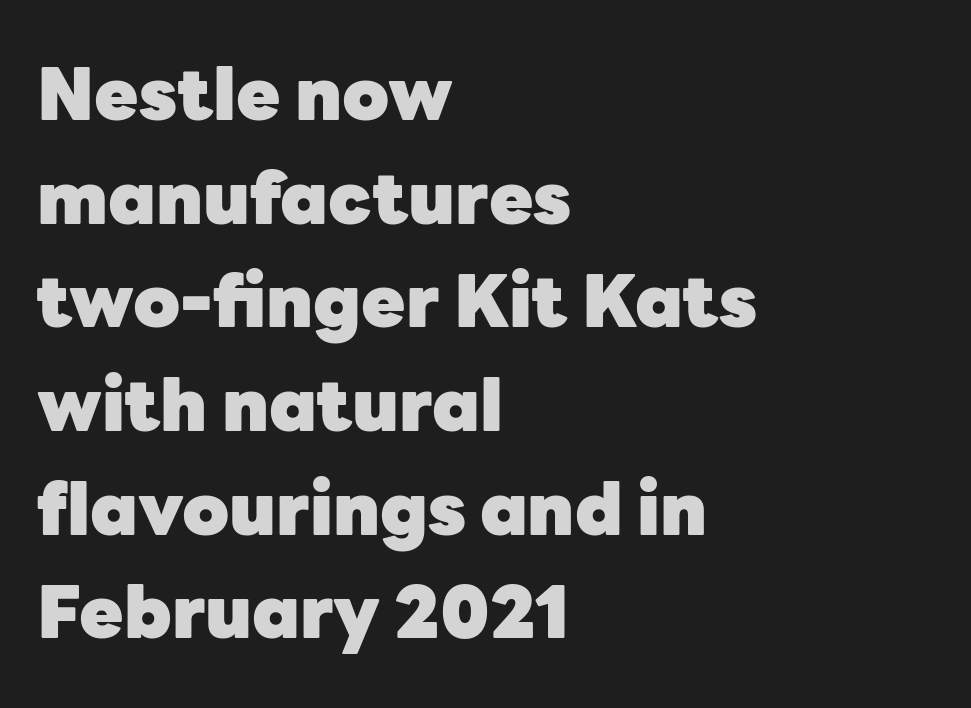
{"serif": "no", "italic": "no", "bold": "yes", "weight": "heavy", "width": "normal", "stroke_contrast": "low", "x_height": "medium", "monospaced": "no", "underline": "no", "align": "left", "line_spacing": "normal", "line_spacing_ratio": 1.44, "letter_spacing": "normal", "letter_spacing_em": 0.0, "glyph_px": 72}
